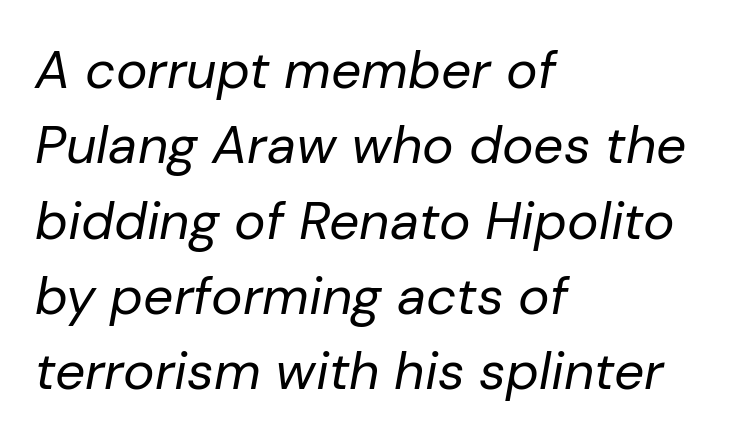
Yep, that's italic — everything's leaning. No word sits above an underline. What stands out about the letter spacing? Nothing — it is the standard amount. The rendering uses natural spacing where letterforms have individual widths.
